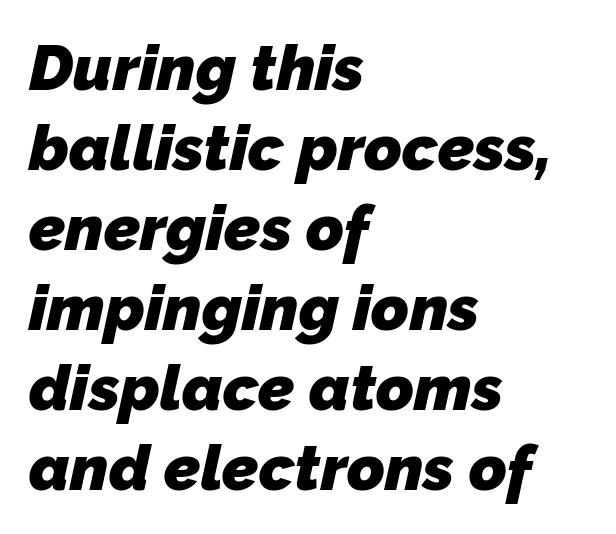
Q: Is the text bold? A: Yes.
Q: Is the typeface a serif or a sans-serif typeface? A: Sans-serif.
Q: Is the text underlined? A: No.
Q: How is the paragraph aligned? A: Left-aligned.
Q: Is the spacing between letters normal or unusually wide? A: Normal.
Q: Is the spacing between lines tight, normal or loose? A: Normal.
Q: Width (condensed, normal, or wide)? A: Normal.
Q: Stroke contrast? A: Low.
Q: x-height? A: Medium.
Q: Monospaced? A: No.
